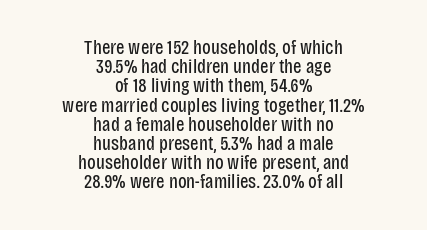
The image shows 20 px text type, upright; set centered, tight line spacing (0.96x), normal letter spacing, not underlined.
